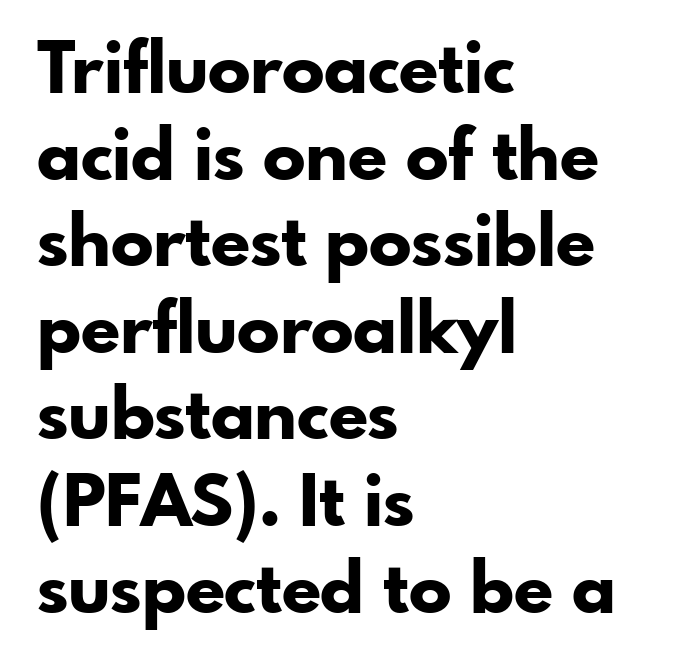
{"serif": "no", "italic": "no", "bold": "yes", "weight": "bold", "width": "normal", "stroke_contrast": "low", "x_height": "small", "monospaced": "no", "underline": "no", "align": "left", "line_spacing_ratio": 1.22, "letter_spacing": "normal", "letter_spacing_em": 0.0, "glyph_px": 71}
